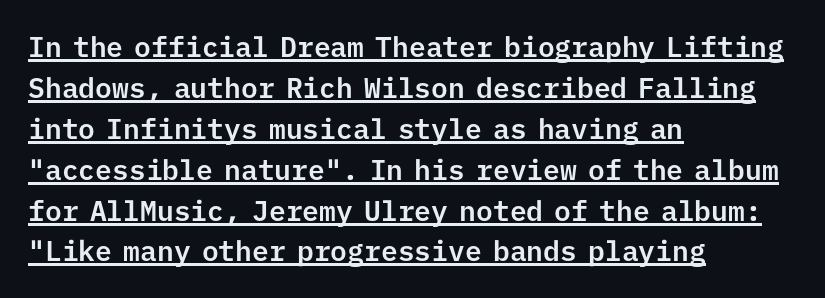
The image shows 28 px sans-serif type, upright, monospaced; set left-aligned, normal line spacing (1.46x), normal letter spacing, underlined; low stroke contrast and a medium x-height.
